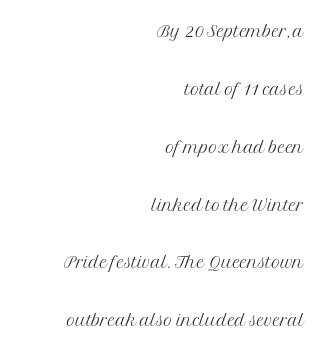
These lines keep a tight, regular rhythm from letter to letter. Visually the block forms a straight wall on the right and a jagged coastline on the left. Notice the wide empty band between every row — that's loose leading.
